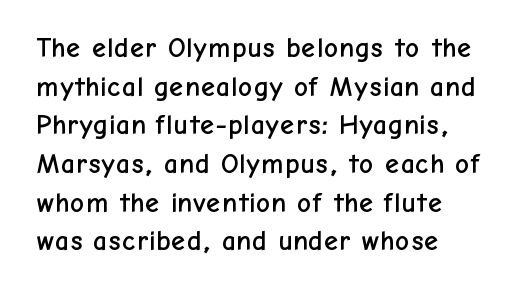
{"serif": "no", "italic": "no", "width": "normal", "stroke_contrast": "low", "x_height": "medium", "monospaced": "no", "underline": "no", "align": "left", "line_spacing": "normal", "line_spacing_ratio": 1.38, "letter_spacing": "normal", "letter_spacing_em": 0.0, "glyph_px": 28}
